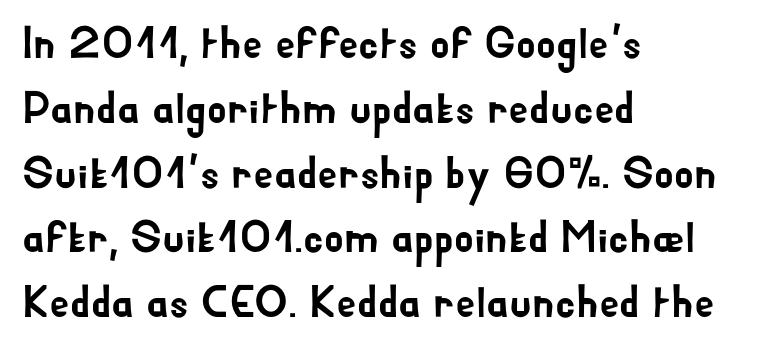
The rendering uses natural spacing where letterforms have individual widths. Alignment: flush left. Grotesque or geometric, the face here clearly has no serifs. Between one letter and the next there's only the usual sliver of space. The foot of each line stays bare and open.
